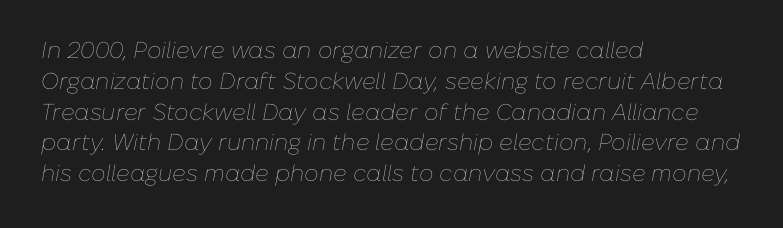
Q: Is the text bold? A: No.
Q: Is the text italic (slanted)? A: Yes, it leans right by about 10 degrees.
Q: Is the text underlined? A: No.
Q: How is the paragraph aligned? A: Left-aligned.
Q: Is the spacing between letters normal or unusually wide? A: Normal.
Q: Is the spacing between lines tight, normal or loose? A: Normal.
